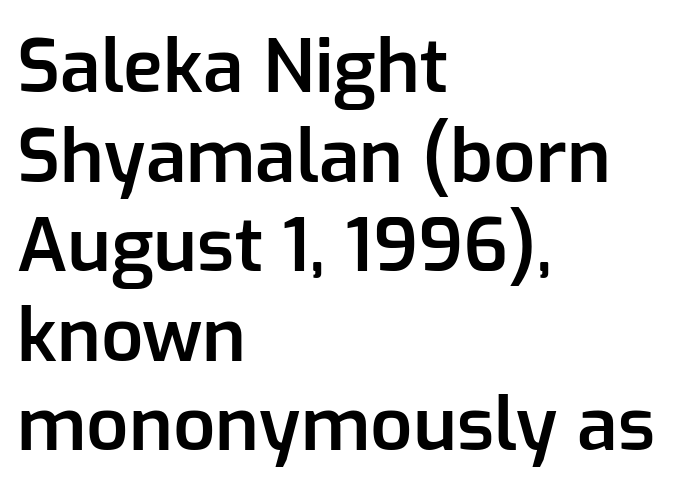
The image shows 74 px semibold sans-serif type, upright; set left-aligned, line spacing 1.21x, normal letter spacing, not underlined; low stroke contrast and a medium x-height.
